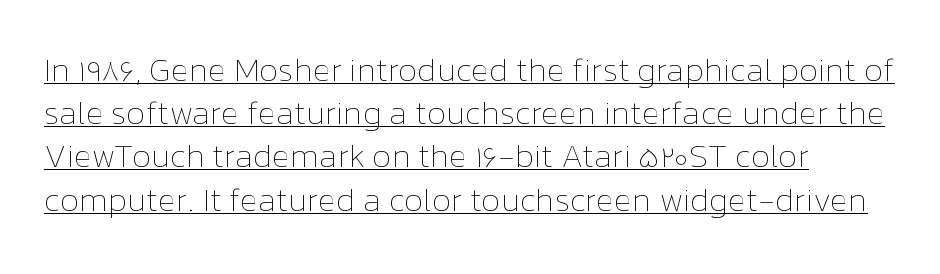
You can see a thin bar hugging the bottom of the glyphs. Notice how the passage keeps a crisp vertical edge on the left only. Summary of weight: not heavy and not bold. Successive baselines arrive at the customary interval. In terms of letterspacing, this is plain default setting.
